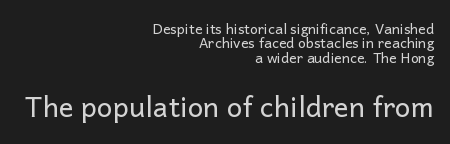
Does the lettering tilt? It doesn't — this is upright. Nobody drew a line under any word here. Character size in the trailing block exceeds that of the leading block. Unlike a traditional serif, this face leaves its strokes unadorned.
